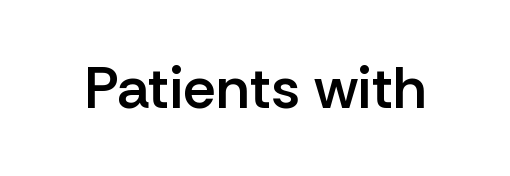
The image shows 59 px semibold sans-serif type, upright; set normal letter spacing, not underlined; low stroke contrast and a medium x-height.
